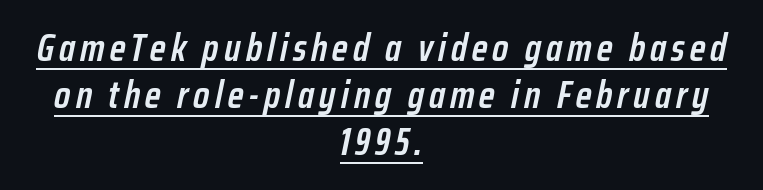
{"italic": "yes", "lean": "right", "slant_degrees": 12, "bold": "semi", "weight": "semibold", "width": "condensed", "stroke_contrast": "low", "x_height": "medium", "monospaced": "no", "underline": "yes", "align": "center", "line_spacing_ratio": 1.24, "glyph_px": 38}
